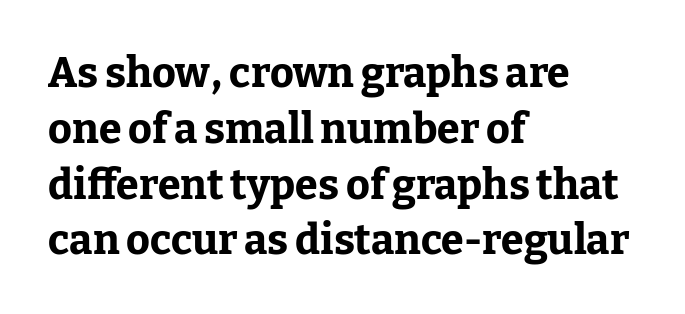
The image shows 41 px bold serif type, upright; set left-aligned, normal line spacing (1.36x), normal letter spacing, not underlined; low stroke contrast and a medium x-height.
